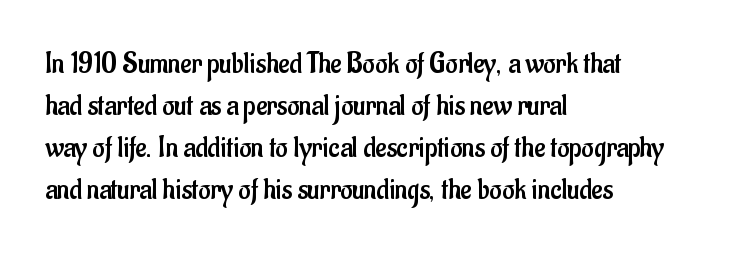
The image shows 30 px regular-weight, condensed sans-serif type, upright; set left-aligned, normal line spacing (1.4x), normal letter spacing, not underlined; low stroke contrast and a small x-height.
